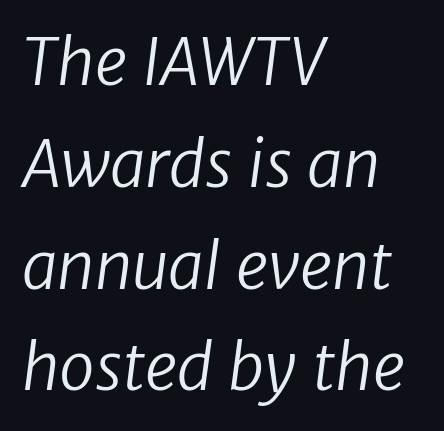
The image shows 64 px regular-weight sans-serif type; set left-aligned, normal line spacing (1.59x), normal letter spacing, not underlined; low stroke contrast and a medium x-height.
